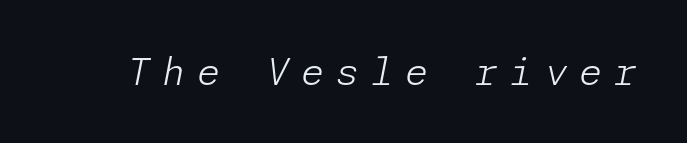
The face looks like a standard text weight, possibly lighter. In terms of letterspacing, this is a distinctly airy, spread setting. Yep, that's italic — everything's leaning. Glance below the letters and you will spot only blank space.
